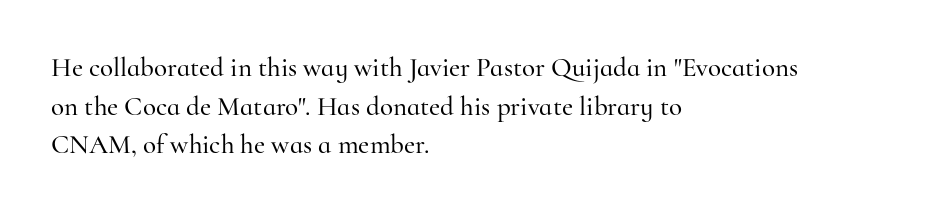
Q: Is the text italic (slanted)? A: No, it is upright.
Q: Is the text underlined? A: No.
Q: How is the paragraph aligned? A: Left-aligned.
Q: Is the spacing between letters normal or unusually wide? A: Normal.
Q: Is the spacing between lines tight, normal or loose? A: Normal.
